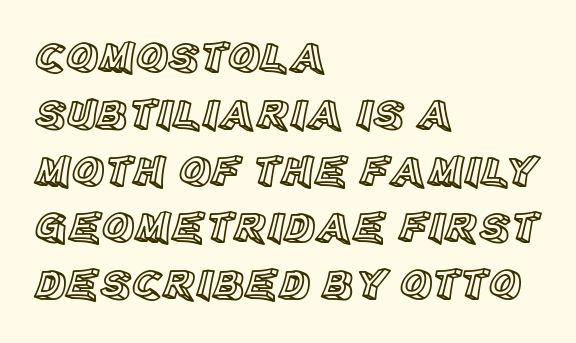
{"width": "normal", "x_height": "large", "monospaced": "no", "underline": "no", "align": "left", "line_spacing": "normal", "line_spacing_ratio": 1.29, "letter_spacing": "normal", "letter_spacing_em": 0.0, "glyph_px": 44}
